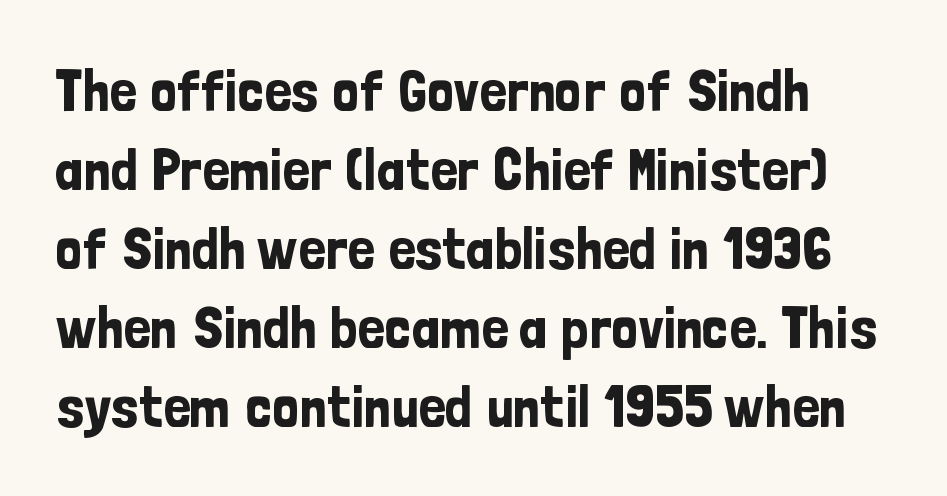
Q: Is the text italic (slanted)? A: No, it is upright.
Q: Is the typeface a serif or a sans-serif typeface? A: Sans-serif.
Q: Is the text underlined? A: No.
Q: Is the spacing between letters normal or unusually wide? A: Normal.
Q: Is the spacing between lines tight, normal or loose? A: Normal.
Q: Width (condensed, normal, or wide)? A: Condensed.
Q: Stroke contrast? A: Low.
Q: x-height? A: Medium.
Q: Monospaced? A: No.
